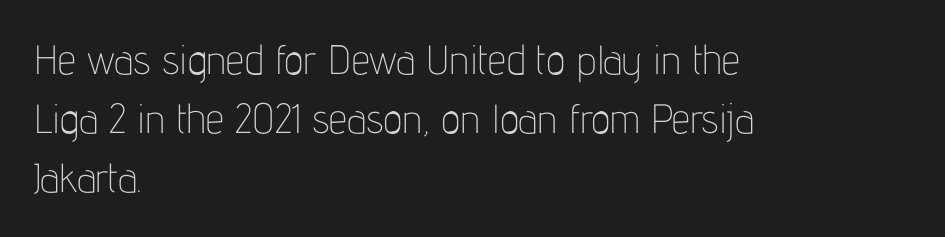
{"serif": "no", "italic": "no", "bold": "no", "weight": "thin", "width": "condensed", "stroke_contrast": "low", "x_height": "medium", "monospaced": "no", "underline": "no", "align": "left", "line_spacing": "normal", "line_spacing_ratio": 1.44, "letter_spacing": "normal", "letter_spacing_em": 0.0, "glyph_px": 41}
